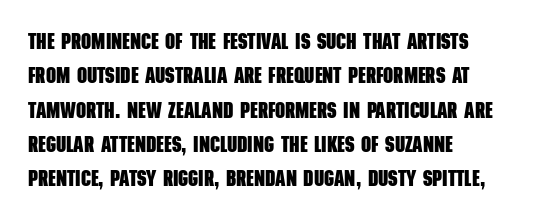
The space directly below the letters is spotless. Visually the block forms a straight wall on the left and a jagged coastline on the right. Inter-character spacing is left at the font's built-in metrics. Heavy, bold letterforms. Regular leading.
